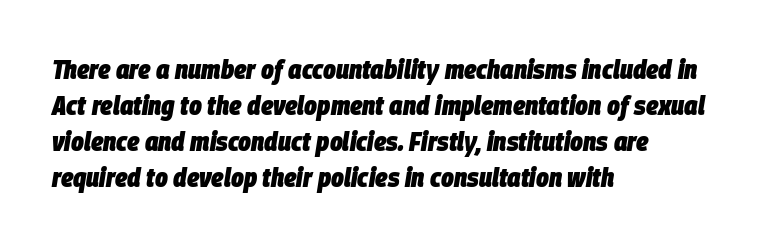
{"italic": "yes", "lean": "right", "slant_degrees": 9, "bold": "yes", "underline": "no", "align": "left", "line_spacing": "normal", "line_spacing_ratio": 1.33, "letter_spacing": "normal", "letter_spacing_em": 0.0, "glyph_px": 27}
